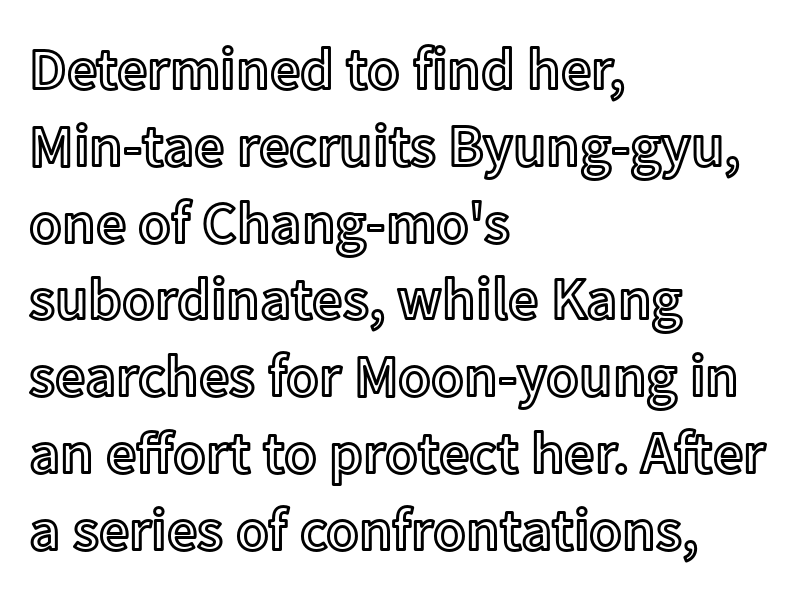
The baseline area is clear. This block has exactly the height ordinary leading produces. Posture: straight, roman, zero tilt. A student would call this left alignment; a typographer would say flush left, rag right.
